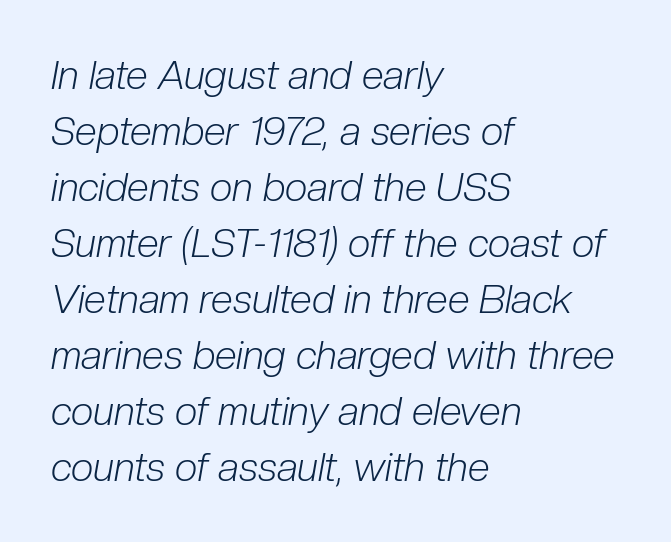
{"italic": "yes", "lean": "right", "slant_degrees": 10, "bold": "no", "weight": "light", "width": "condensed", "stroke_contrast": "low", "x_height": "medium", "monospaced": "no", "underline": "no", "align": "left", "line_spacing": "normal", "line_spacing_ratio": 1.4, "letter_spacing": "normal", "letter_spacing_em": 0.0, "glyph_px": 40}
